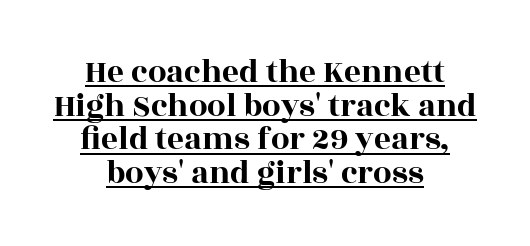
The image shows 33 px wide serif type, upright; set centered, tight line spacing (1.02x), normal letter spacing, underlined; a large x-height.
